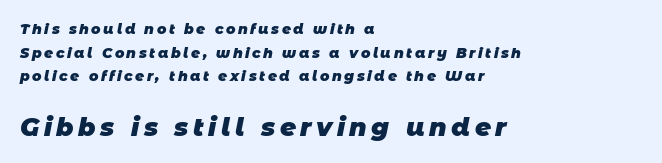
{"bold": "yes", "underline": "no", "align": "left", "line_spacing": "normal", "line_spacing_ratio": 1.68, "larger_block": "second", "size_ratio": 1.79, "glyph_px": 25}
